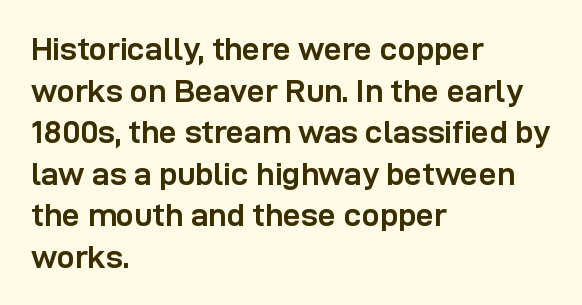
{"serif": "no", "italic": "no", "bold": "yes", "weight": "semibold", "width": "normal", "stroke_contrast": "low", "x_height": "medium", "monospaced": "no", "underline": "no", "align": "left", "line_spacing": "normal", "line_spacing_ratio": 1.3, "letter_spacing": "normal", "letter_spacing_em": 0.0, "glyph_px": 32}
